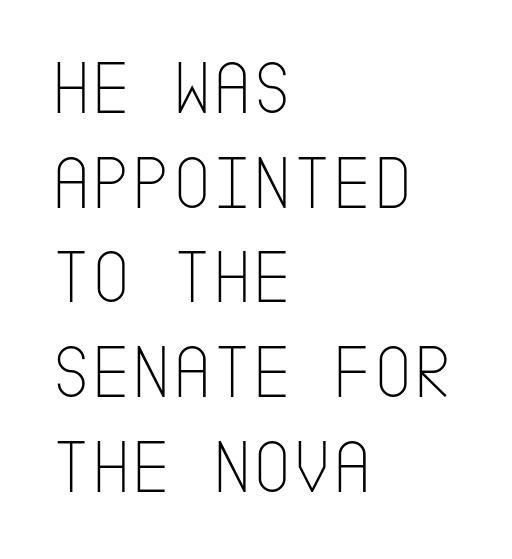
Q: Is the text bold? A: No.
Q: Is the text italic (slanted)? A: No, it is upright.
Q: Is the typeface a serif or a sans-serif typeface? A: Sans-serif.
Q: Is the text underlined? A: No.
Q: How is the paragraph aligned? A: Left-aligned.
Q: Is the spacing between letters normal or unusually wide? A: Normal.
Q: Width (condensed, normal, or wide)? A: Condensed.
Q: Stroke contrast? A: Low.
Q: x-height? A: Large.
